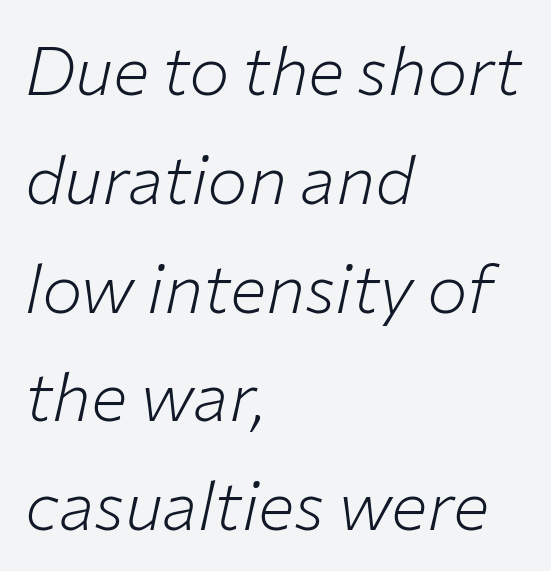
Q: Is the text bold? A: No.
Q: Is the text italic (slanted)? A: Yes, it leans right by about 12 degrees.
Q: Is the text underlined? A: No.
Q: How is the paragraph aligned? A: Left-aligned.
Q: Is the spacing between letters normal or unusually wide? A: Normal.
Q: Is the spacing between lines tight, normal or loose? A: Normal.
Q: Width (condensed, normal, or wide)? A: Normal.
Q: Stroke contrast? A: Low.
Q: x-height? A: Medium.
Q: Monospaced? A: No.
